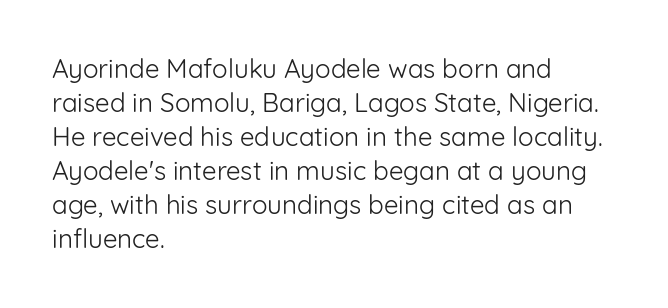
{"italic": "no", "bold": "no", "underline": "no", "align": "left", "line_spacing": "normal", "line_spacing_ratio": 1.31, "letter_spacing": "normal", "letter_spacing_em": 0.0, "glyph_px": 26}
